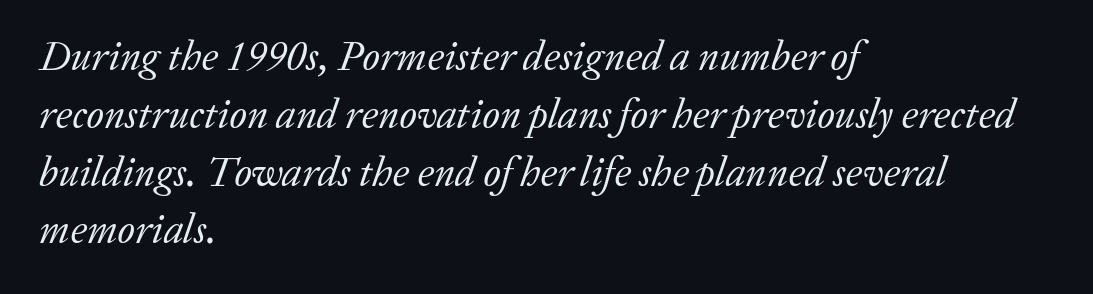
Q: Is the text bold? A: No.
Q: Is the text italic (slanted)? A: Yes, it leans right by about 20 degrees.
Q: Is the typeface a serif or a sans-serif typeface? A: Serif.
Q: Is the text underlined? A: No.
Q: How is the paragraph aligned? A: Left-aligned.
Q: Is the spacing between letters normal or unusually wide? A: Normal.
Q: Is the spacing between lines tight, normal or loose? A: Normal.
Q: Width (condensed, normal, or wide)? A: Normal.
Q: Stroke contrast? A: Low.
Q: x-height? A: Medium.
Q: Monospaced? A: No.
